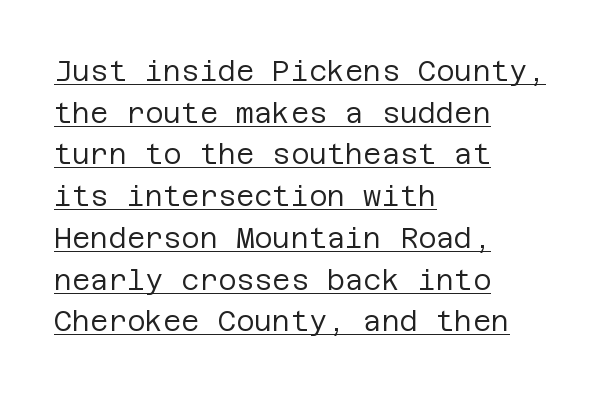
Descenders here cross a horizontal rule under the line. Stem width sits at or under what a default text font uses. To sum up the face: it is a sans, with no serifs. Rendered with straight, roman letterforms. This sample is left-justified, so line endings fall wherever the words run out. Vertical spacing — default.
